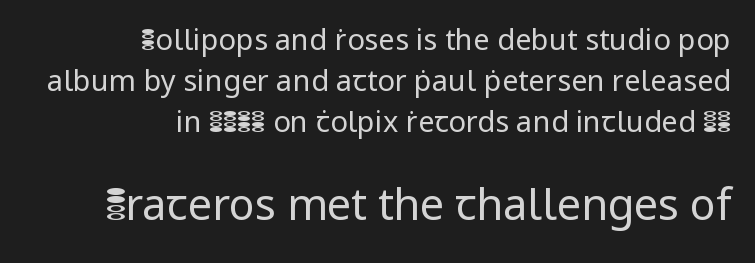
{"serif": "no", "italic": "no", "bold": "no", "weight": "regular", "width": "normal", "stroke_contrast": "low", "x_height": "medium", "monospaced": "no", "underline": "no", "align": "right", "line_spacing": "normal", "line_spacing_ratio": 1.41, "letter_spacing": "normal", "letter_spacing_em": 0.0, "larger_block": "second", "size_ratio": 1.48, "glyph_px": 43}
